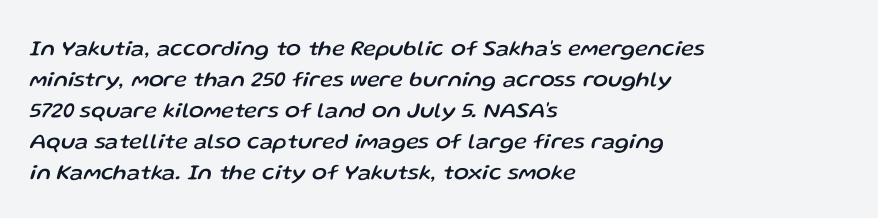
{"italic": "yes", "lean": "right", "slant_degrees": 13, "underline": "no", "align": "left", "line_spacing": "normal", "line_spacing_ratio": 1.41, "letter_spacing": "normal", "letter_spacing_em": 0.0, "glyph_px": 22}
